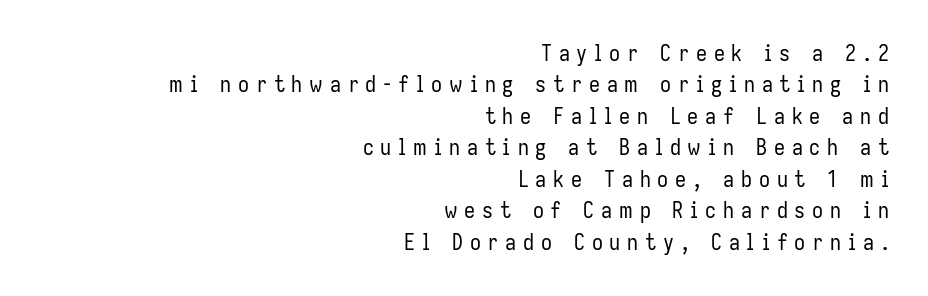
The image shows 22 px text type, upright; set right-aligned, normal line spacing (1.43x), unusually wide letter spacing (+0.31 em), not underlined.
